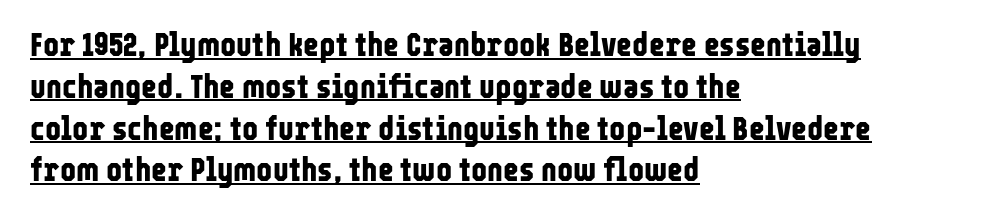
The image shows 34 px bold, condensed sans-serif type, upright; set left-aligned, line spacing 1.23x, normal letter spacing, underlined; low stroke contrast and a medium x-height.
